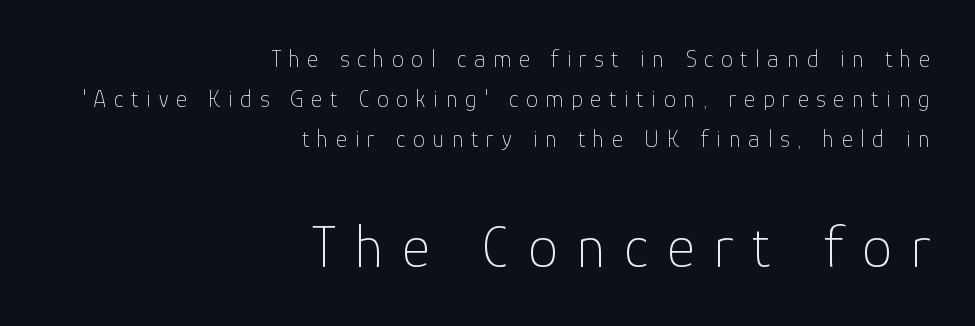
The font family rendered here belongs to the sans-serif group. Descenders are the only things crossing below the line. Does the bottom block carry the larger type? Yes, it does. The block of text has a typical density, with ordinary space between rows. Bold? No — there's no thickening of the strokes.
